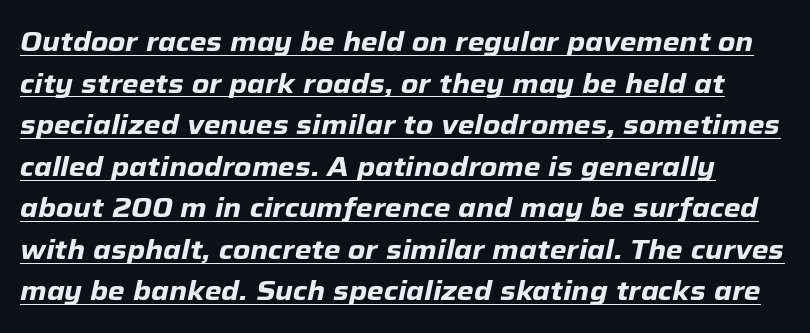
{"italic": "yes", "lean": "right", "slant_degrees": 12, "bold": "yes", "underline": "yes", "line_spacing": "normal", "line_spacing_ratio": 1.54, "letter_spacing": "normal", "letter_spacing_em": 0.0, "glyph_px": 27}
